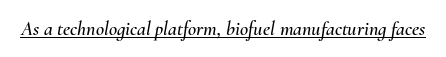
This rendering features underlined lettering. The passage shown leans; its letterforms are oblique. Words appear dense and cohesive because spacing is normal.
